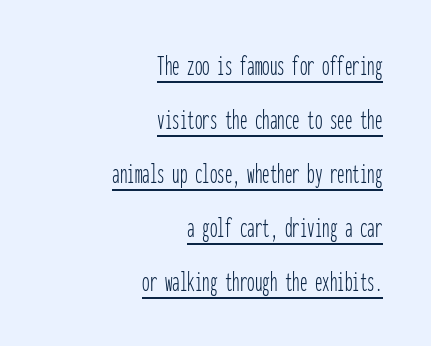
No heavy texture on the line: the type isn't bold. Visually the block forms a straight wall on the right and a jagged coastline on the left. The letters march in equal steps, a hallmark of fixed-pitch type. Check where the strokes stop: nothing finishes them off — pure sans.
